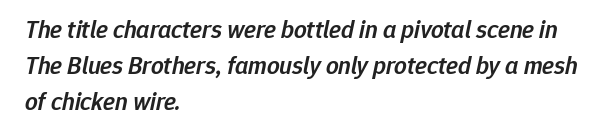
Q: Is the text bold? A: Semi-bold.
Q: Is the text italic (slanted)? A: Yes, it leans right by about 12 degrees.
Q: Is the text underlined? A: No.
Q: How is the paragraph aligned? A: Left-aligned.
Q: Is the spacing between letters normal or unusually wide? A: Normal.
Q: Is the spacing between lines tight, normal or loose? A: Normal.
